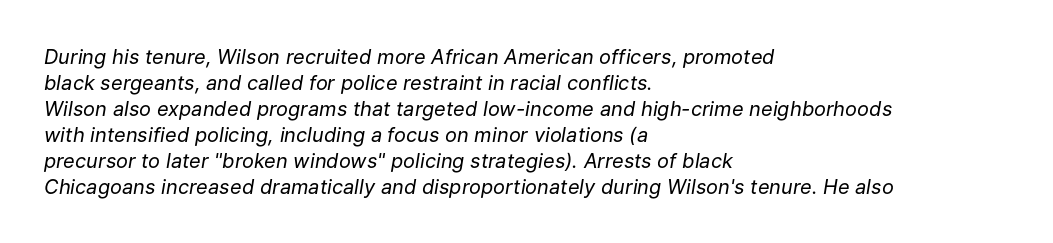
The image shows 20 px text type, italic (leaning right); set left-aligned, normal line spacing (1.3x), normal letter spacing, not underlined.
